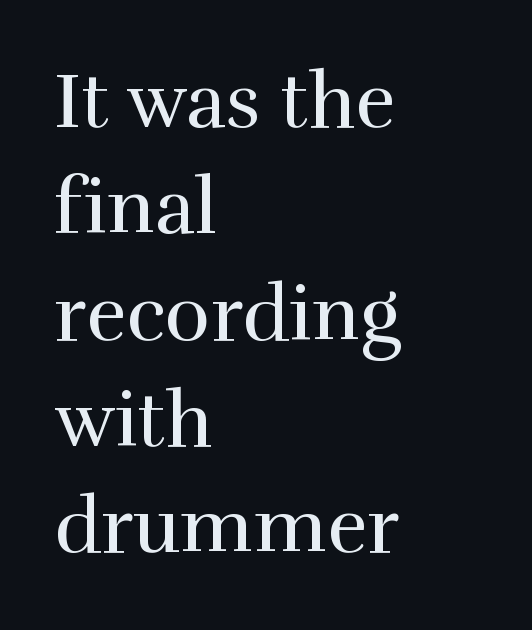
Q: Is the text bold? A: No.
Q: Is the text italic (slanted)? A: No, it is upright.
Q: Is the typeface a serif or a sans-serif typeface? A: Serif.
Q: Is the text underlined? A: No.
Q: How is the paragraph aligned? A: Left-aligned.
Q: Is the spacing between letters normal or unusually wide? A: Normal.
Q: Is the spacing between lines tight, normal or loose? A: Normal.
Q: Width (condensed, normal, or wide)? A: Normal.
Q: x-height? A: Medium.
Q: Monospaced? A: No.
